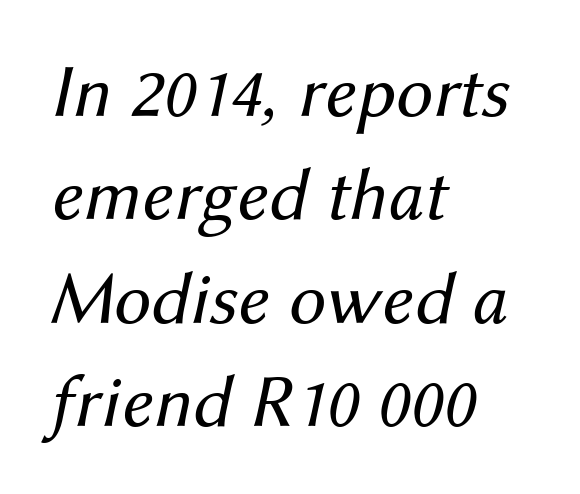
Q: Is the text bold? A: No.
Q: Is the text italic (slanted)? A: Yes, it leans right by about 12 degrees.
Q: Is the text underlined? A: No.
Q: How is the paragraph aligned? A: Left-aligned.
Q: Is the spacing between letters normal or unusually wide? A: Normal.
Q: Is the spacing between lines tight, normal or loose? A: Normal.
Q: Width (condensed, normal, or wide)? A: Normal.
Q: Stroke contrast? A: Medium.
Q: x-height? A: Medium.
Q: Monospaced? A: No.
